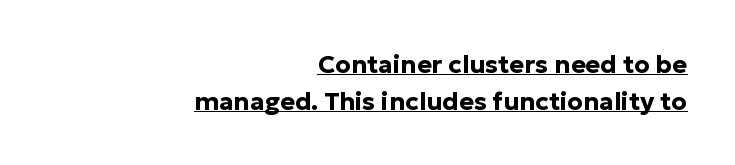
Q: Is the text bold? A: Yes.
Q: Is the text italic (slanted)? A: No, it is upright.
Q: Is the text underlined? A: Yes.
Q: How is the paragraph aligned? A: Right-aligned.
Q: Is the spacing between letters normal or unusually wide? A: Normal.
Q: Is the spacing between lines tight, normal or loose? A: Normal.
